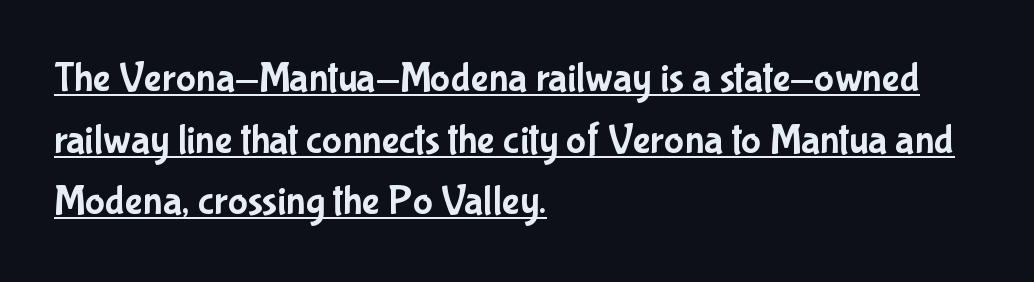
The image shows 42 px condensed sans-serif type, upright; set left-aligned, normal line spacing (1.47x), normal letter spacing, underlined; low stroke contrast and a medium x-height.
